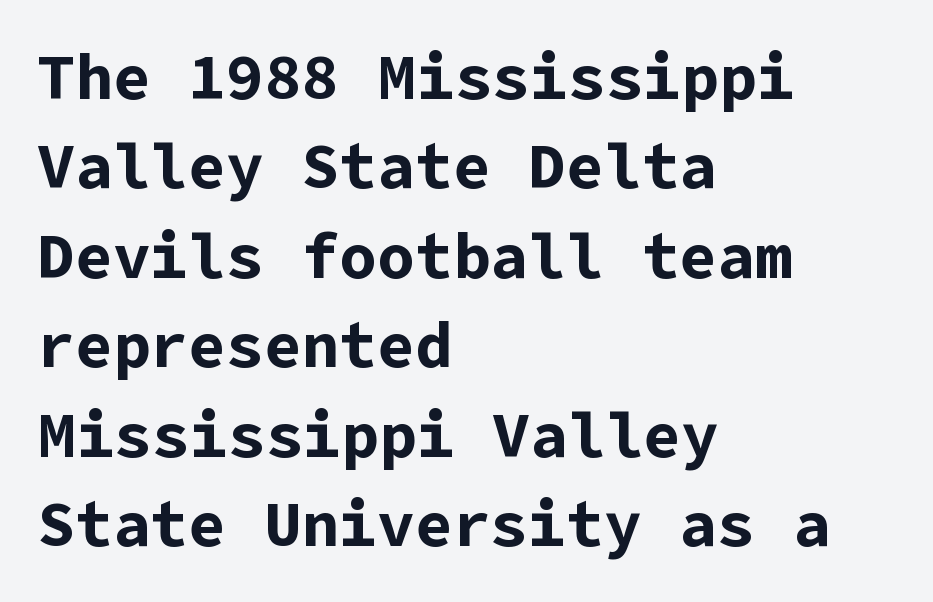
Honestly, the letter spacing is just normal — you wouldn't notice it. You'd pick this weight for a headline — it's a proper bold. Typographically, this falls in the sans-serif category. The typography opts for an upright posture over an oblique one. Short and long lines alike share a common starting point at left. The space directly below the letters is spotless.
